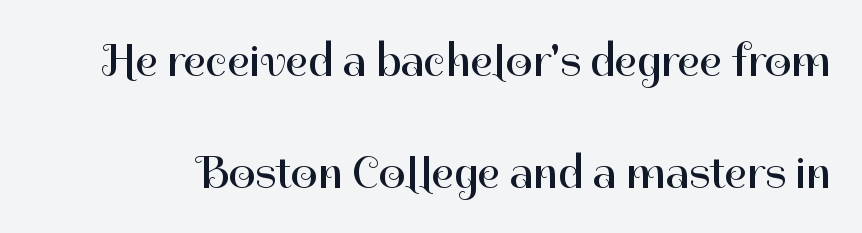
Q: Is the text bold? A: No.
Q: Is the text italic (slanted)? A: No, it is upright.
Q: Is the typeface a serif or a sans-serif typeface? A: Sans-serif.
Q: Is the text underlined? A: No.
Q: Is the spacing between letters normal or unusually wide? A: Normal.
Q: Is the spacing between lines tight, normal or loose? A: Loose.
Q: Width (condensed, normal, or wide)? A: Normal.
Q: Stroke contrast? A: High.
Q: x-height? A: Medium.
Q: Monospaced? A: No.
